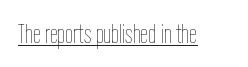
Stems and bowls with no extra thickness — not bold. The lettering stays uniformly vertical, giving the passage a roman look. Honestly, the underline is the first thing you notice here. These lines are rendered in a variable-pitch font.
